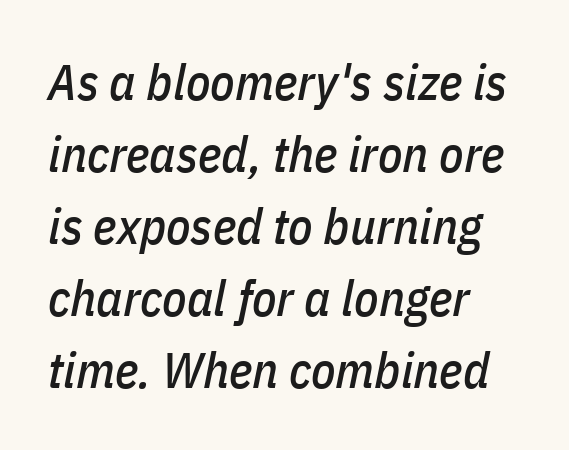
Italic: yes, the glyphs are oblique. Quick note: interline space is typical. This sample has the flowing, uneven cadence of proportional lettering. This rendering leaves character spacing at its baseline value. Line beginnings align vertically; line endings do not. Underlining? Definitely not there.
